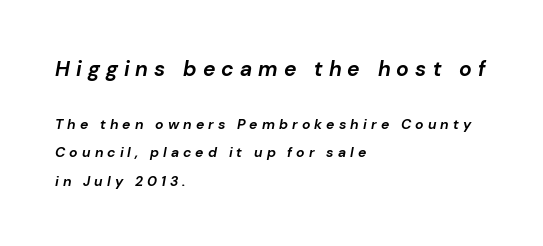
{"italic": "yes", "lean": "right", "slant_degrees": 10, "bold": "yes", "underline": "no", "align": "left", "line_spacing": "loose", "line_spacing_ratio": 2.04, "letter_spacing": "wide", "letter_spacing_em": 0.29, "larger_block": "first", "size_ratio": 1.5, "glyph_px": 21}
